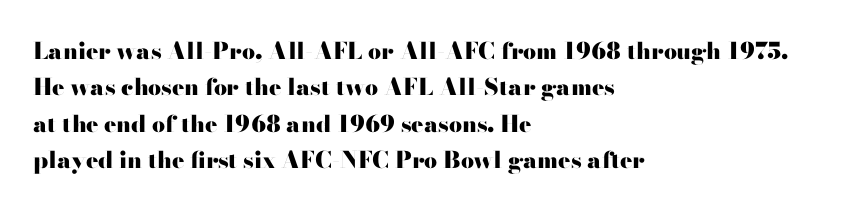
Q: Is the text bold? A: Yes.
Q: Is the text italic (slanted)? A: No, it is upright.
Q: Is the text underlined? A: No.
Q: How is the paragraph aligned? A: Left-aligned.
Q: Is the spacing between letters normal or unusually wide? A: Normal.
Q: Is the spacing between lines tight, normal or loose? A: Normal.
